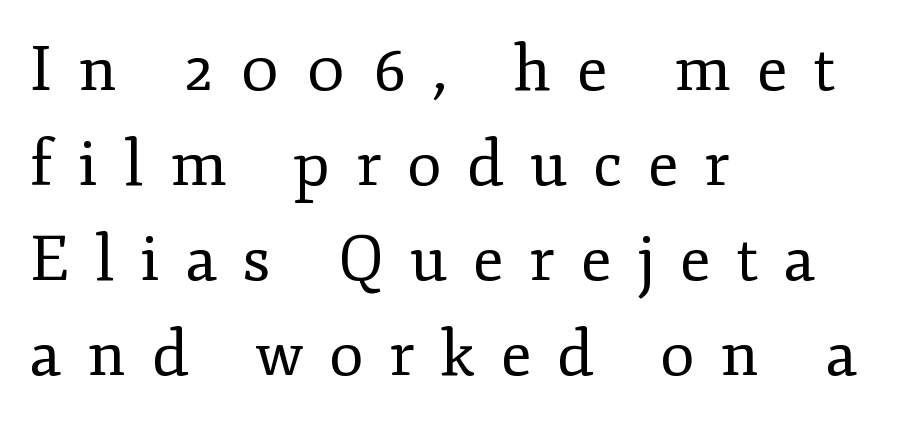
{"serif": "yes", "italic": "no", "bold": "no", "weight": "regular", "width": "normal", "stroke_contrast": "low", "x_height": "small", "monospaced": "no", "underline": "no", "align": "left", "line_spacing": "normal", "line_spacing_ratio": 1.51, "letter_spacing": "wide", "letter_spacing_em": 0.41, "glyph_px": 63}
